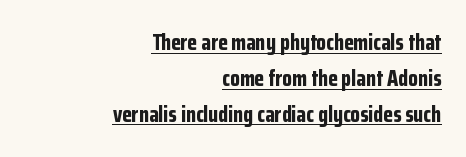
The image shows 22 px bold type, upright; set right-aligned, normal line spacing (1.63x), normal letter spacing, underlined.
